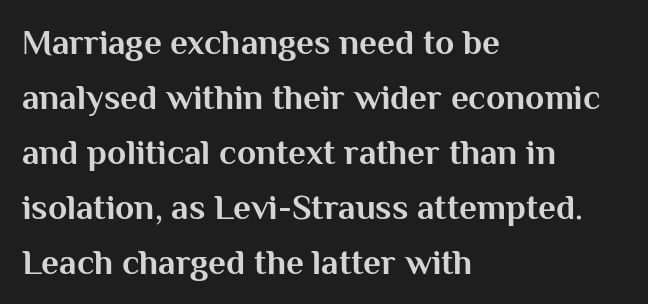
Q: Is the text bold? A: Yes.
Q: Is the text italic (slanted)? A: No, it is upright.
Q: Is the typeface a serif or a sans-serif typeface? A: Sans-serif.
Q: Is the text underlined? A: No.
Q: How is the paragraph aligned? A: Left-aligned.
Q: Is the spacing between letters normal or unusually wide? A: Normal.
Q: Is the spacing between lines tight, normal or loose? A: Normal.
Q: Width (condensed, normal, or wide)? A: Normal.
Q: Stroke contrast? A: Medium.
Q: x-height? A: Medium.
Q: Monospaced? A: No.
